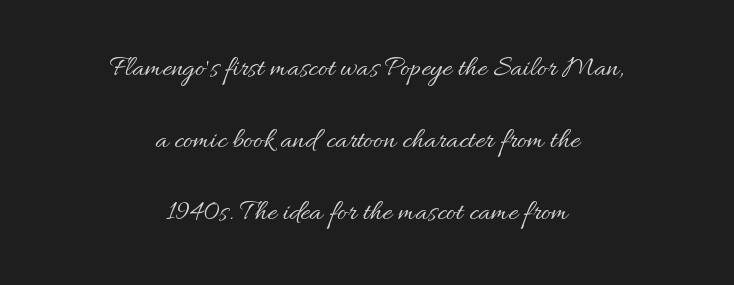
{"bold": "no", "weight": "regular", "width": "normal", "stroke_contrast": "medium", "x_height": "small", "monospaced": "no", "underline": "no", "align": "center", "line_spacing": "loose", "line_spacing_ratio": 2.49, "letter_spacing": "normal", "letter_spacing_em": 0.0, "glyph_px": 29}
